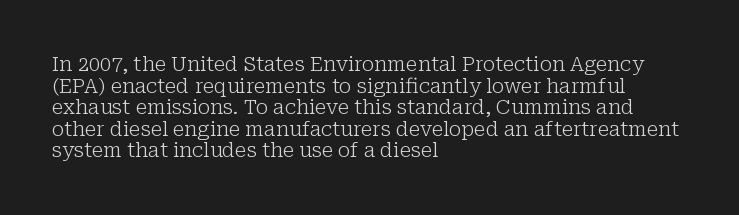
{"italic": "no", "bold": "no", "underline": "no", "align": "left", "line_spacing": "tight", "line_spacing_ratio": 1.08, "letter_spacing": "normal", "letter_spacing_em": 0.0, "glyph_px": 20}
